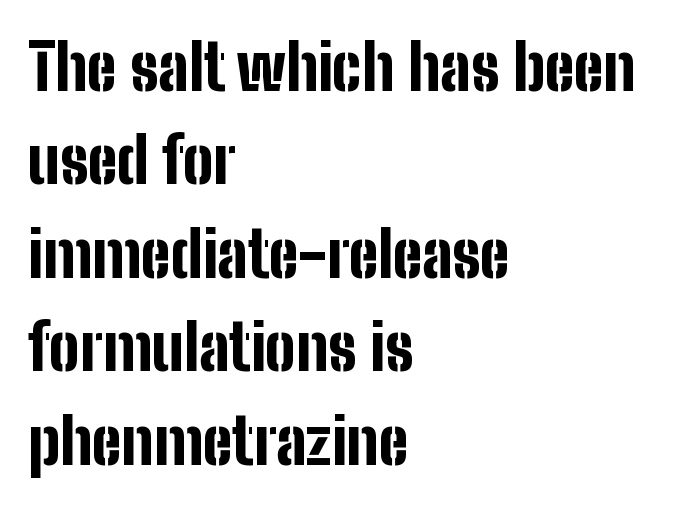
Notice how thick the strokes are: this is what a full bold looks like. This sample uses a sans-serif face. Typeset ragged right — the left edge is the straight one. Do the letters lean? They stand straight. Lines of text with bare space underneath. Do the characters align in a grid? No, the font is proportional.
